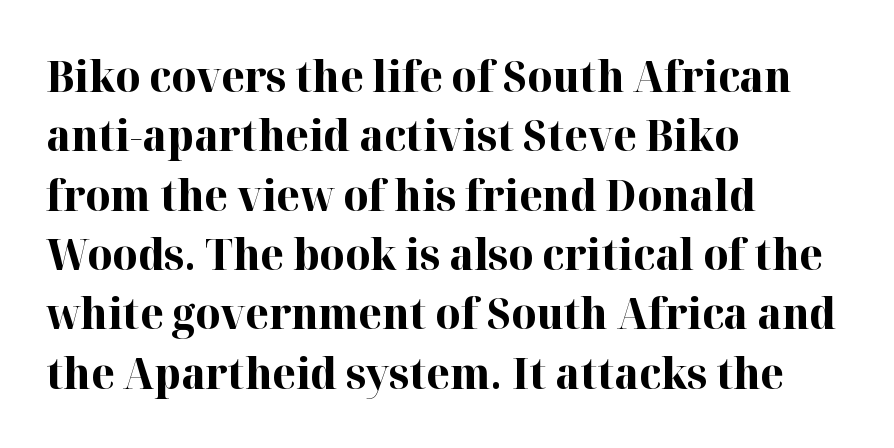
The image shows 43 px bold serif type, upright; set left-aligned, normal line spacing (1.38x), normal letter spacing, not underlined; high stroke contrast and a medium x-height.
